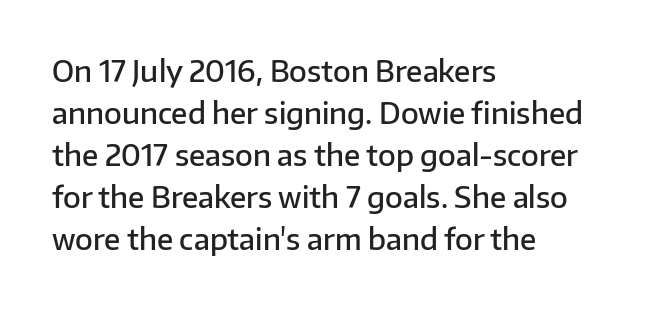
The image shows 29 px semibold sans-serif type, upright; set left-aligned, normal line spacing (1.45x), normal letter spacing, not underlined; low stroke contrast and a medium x-height.
